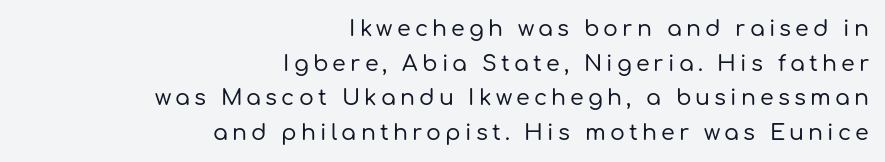
Beneath every word, the page is bare. The block of text has a typical density, with ordinary space between rows. Designer's note — italics off, roman on. The lines are quadded right.
